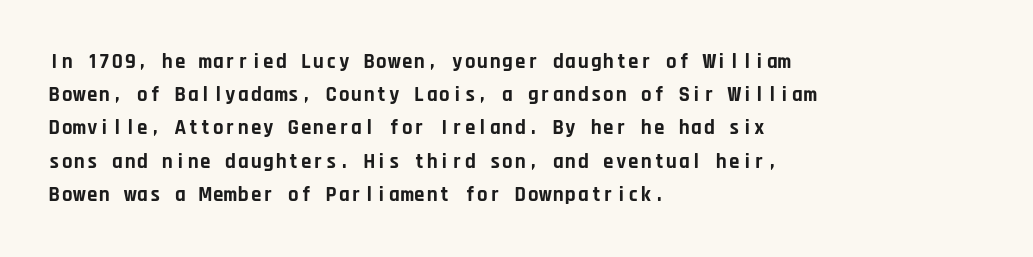
{"italic": "no", "bold": "yes", "underline": "no", "align": "left", "line_spacing": "normal", "line_spacing_ratio": 1.58, "letter_spacing": "normal", "letter_spacing_em": 0.0, "glyph_px": 21}
